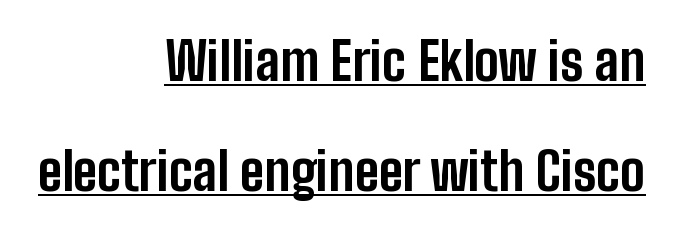
Q: Is the text bold? A: Yes.
Q: Is the text italic (slanted)? A: No, it is upright.
Q: Is the typeface a serif or a sans-serif typeface? A: Sans-serif.
Q: Is the text underlined? A: Yes.
Q: How is the paragraph aligned? A: Right-aligned.
Q: Is the spacing between letters normal or unusually wide? A: Normal.
Q: Is the spacing between lines tight, normal or loose? A: Loose.
Q: Width (condensed, normal, or wide)? A: Condensed.
Q: Stroke contrast? A: Low.
Q: x-height? A: Medium.
Q: Monospaced? A: No.
